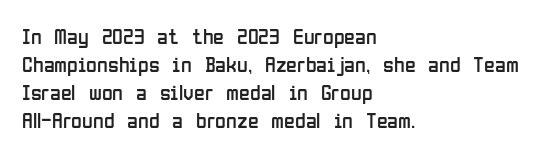
{"italic": "no", "bold": "no", "underline": "no", "align": "left", "line_spacing": "normal", "line_spacing_ratio": 1.28, "letter_spacing": "normal", "letter_spacing_em": 0.0, "glyph_px": 22}
